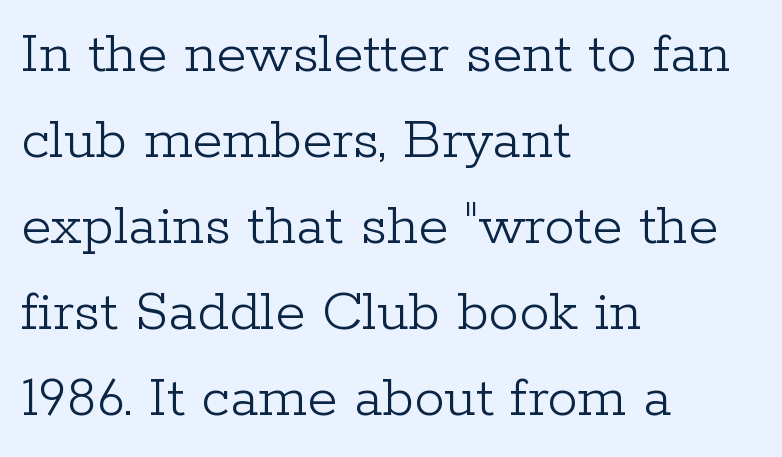
Is the block centered? No — it sits flush against the left margin. Notice how descenders clear the ascenders below comfortably — that's standard leading. Looks like regular typesetting: each glyph gets only the width it needs. A roman cut, with each character standing at attention. The face looks like a standard text weight, possibly lighter.
